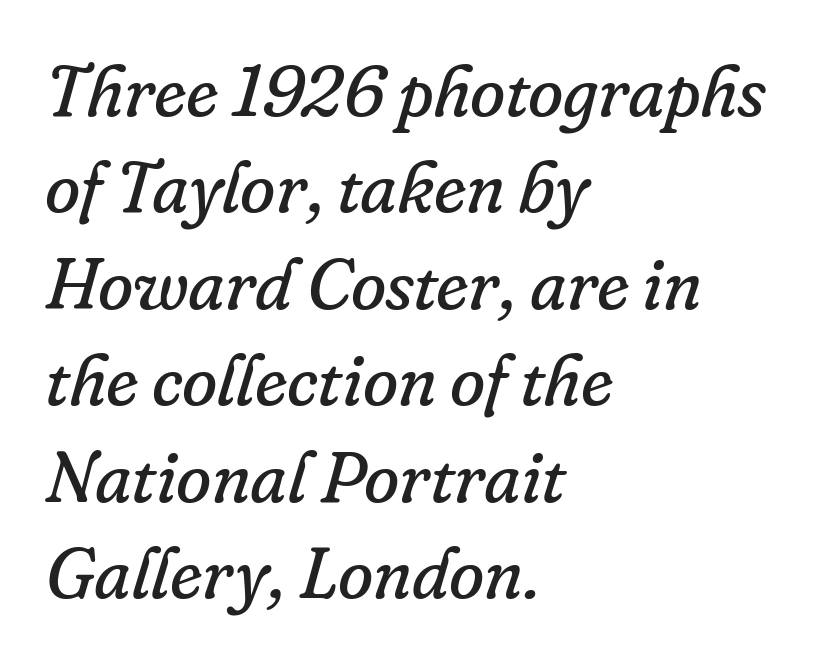
The image shows 72 px regular-weight serif type, italic (leaning right); set left-aligned, normal line spacing (1.34x), normal letter spacing, not underlined; low stroke contrast and a small x-height.
